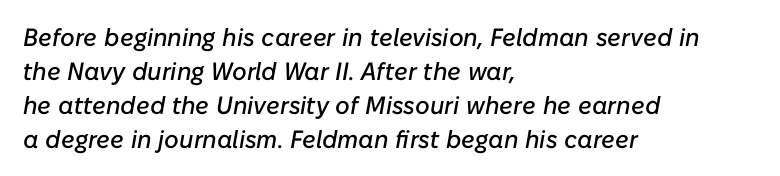
Glance below the letters and you will spot only blank space. Between one letter and the next there's only the usual sliver of space. Horizontal bands of white between lines are of average thickness. Slant detected: the letters are inclined. In CSS terms this would be text-align: left.
